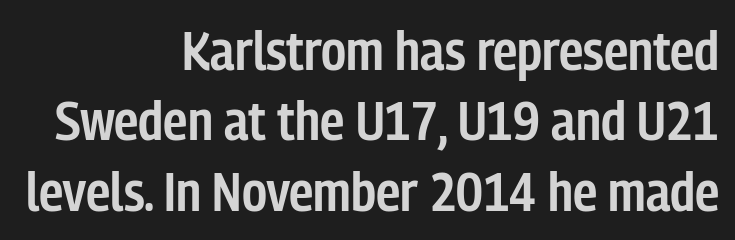
The image shows 55 px semibold, condensed sans-serif type, upright; set right-aligned, normal line spacing (1.28x), normal letter spacing, not underlined; low stroke contrast and a medium x-height.
